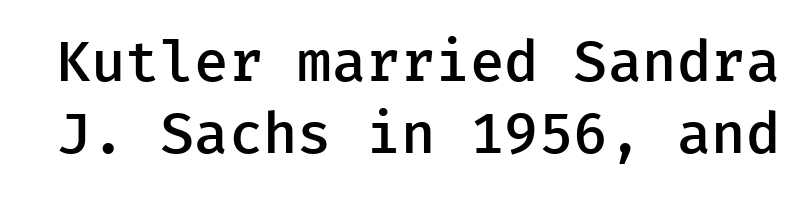
{"serif": "no", "italic": "no", "bold": "semi", "weight": "semibold", "width": "normal", "stroke_contrast": "low", "x_height": "medium", "underline": "no", "line_spacing": "normal", "line_spacing_ratio": 1.29, "letter_spacing": "normal", "letter_spacing_em": 0.0, "glyph_px": 56}
